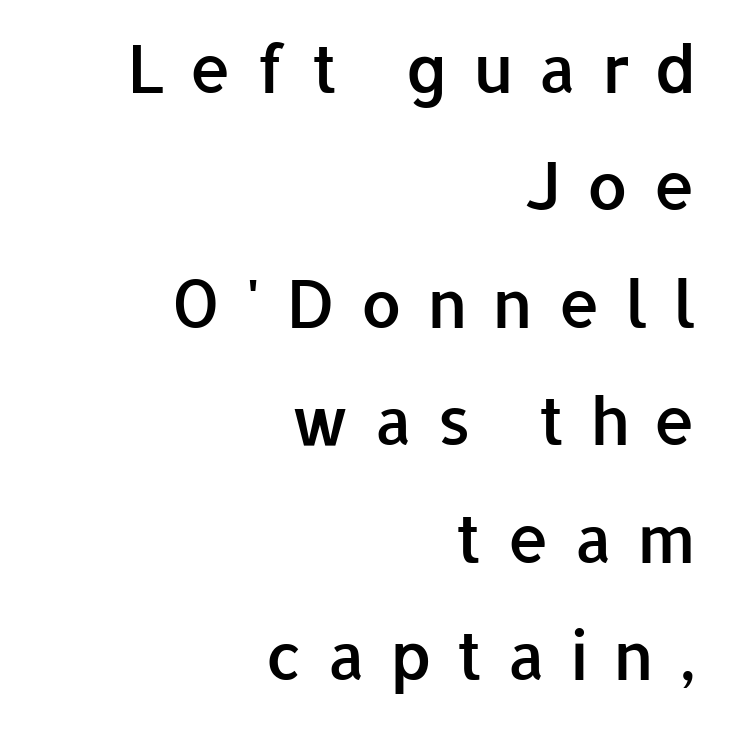
Here the designer chose a conventional face with non-uniform glyph widths. The typeface chosen for these lines omits serifs. This sample is right-justified, so line beginnings fall wherever the words allow. Summary of weight: moderately heavy, a semibold. These lines were composed using upright roman letters.
